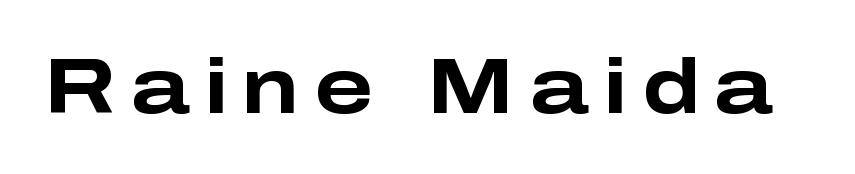
Spacing verdict: proportional, widths tailored to each character. Quick note: not italic, upright. Has an underline been added? It has not. Weight: bold.
